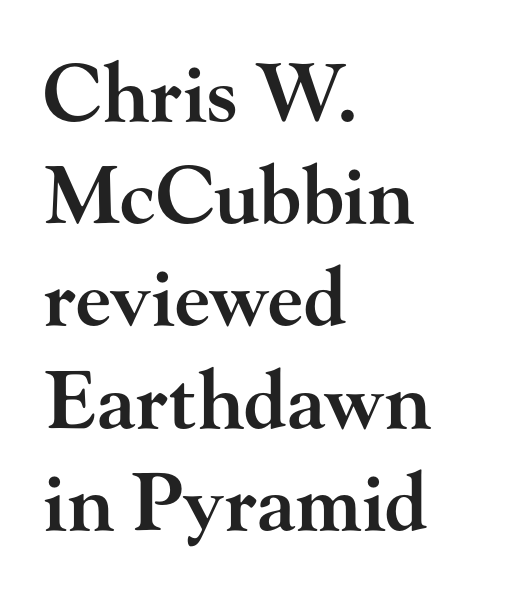
The image shows 78 px semibold, wide serif type, upright; set left-aligned, normal line spacing (1.31x), normal letter spacing, not underlined; high stroke contrast and a small x-height.
